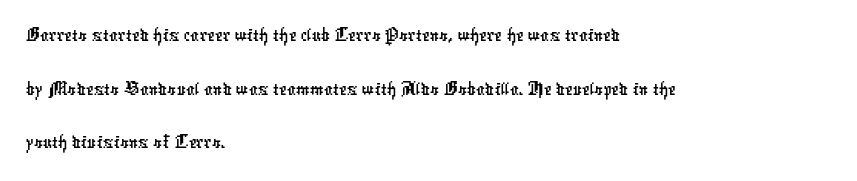
The image shows 43 px condensed sans-serif type; set left-aligned, normal line spacing (1.25x), normal letter spacing, not underlined; low stroke contrast and a medium x-height.
